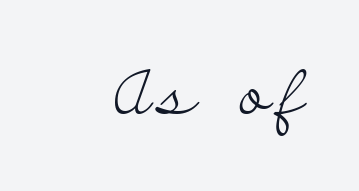
Q: Is the text bold? A: No.
Q: Is the text italic (slanted)? A: Yes.
Q: Is the typeface a serif or a sans-serif typeface? A: Serif.
Q: Is the text underlined? A: No.
Q: Width (condensed, normal, or wide)? A: Wide.
Q: Stroke contrast? A: Low.
Q: x-height? A: Small.
Q: Monospaced? A: No.
